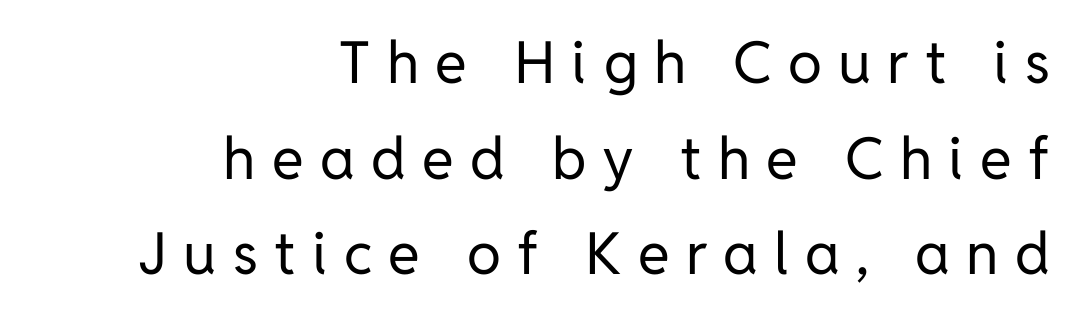
The image shows 58 px regular-weight sans-serif type, upright; set right-aligned, normal line spacing (1.65x), unusually wide letter spacing (+0.28 em), not underlined; low stroke contrast and a medium x-height.
